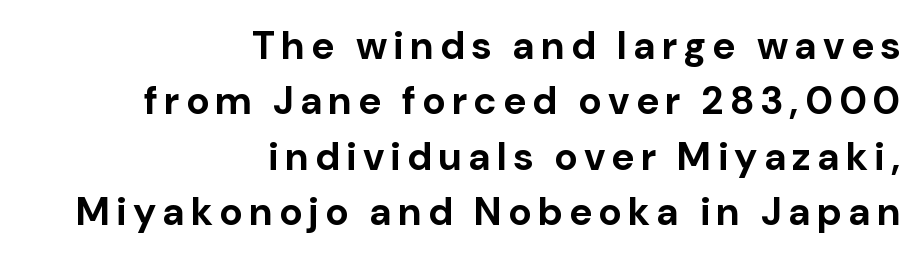
The image shows 39 px bold sans-serif type, upright; set right-aligned, normal line spacing (1.42x), not underlined; low stroke contrast and a medium x-height.
